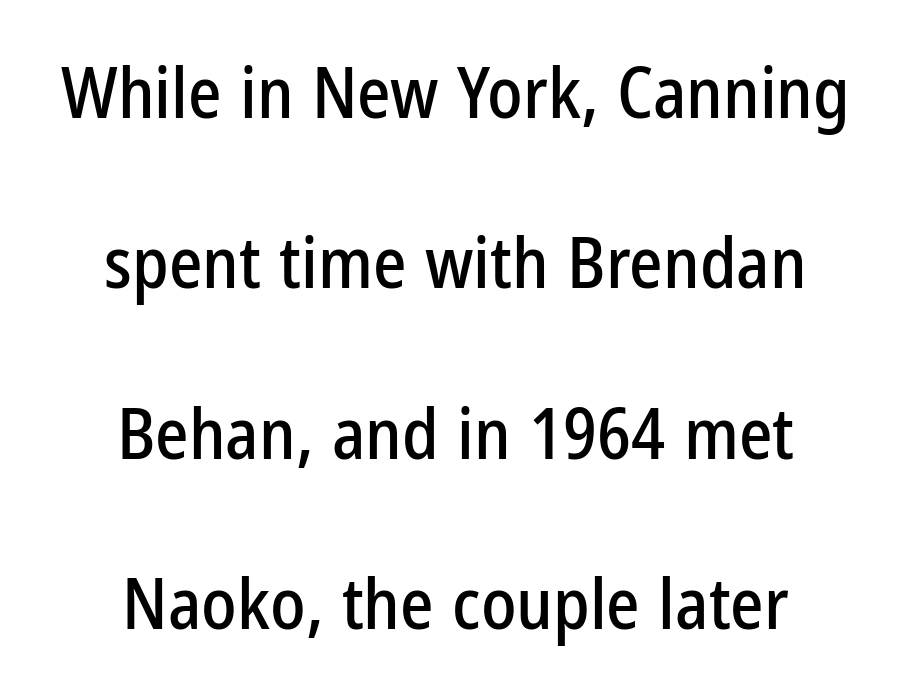
Q: Is the text italic (slanted)? A: No, it is upright.
Q: Is the typeface a serif or a sans-serif typeface? A: Sans-serif.
Q: Is the text underlined? A: No.
Q: How is the paragraph aligned? A: Centered.
Q: Is the spacing between letters normal or unusually wide? A: Normal.
Q: Is the spacing between lines tight, normal or loose? A: Loose.
Q: Width (condensed, normal, or wide)? A: Condensed.
Q: Stroke contrast? A: Low.
Q: x-height? A: Medium.
Q: Monospaced? A: No.
